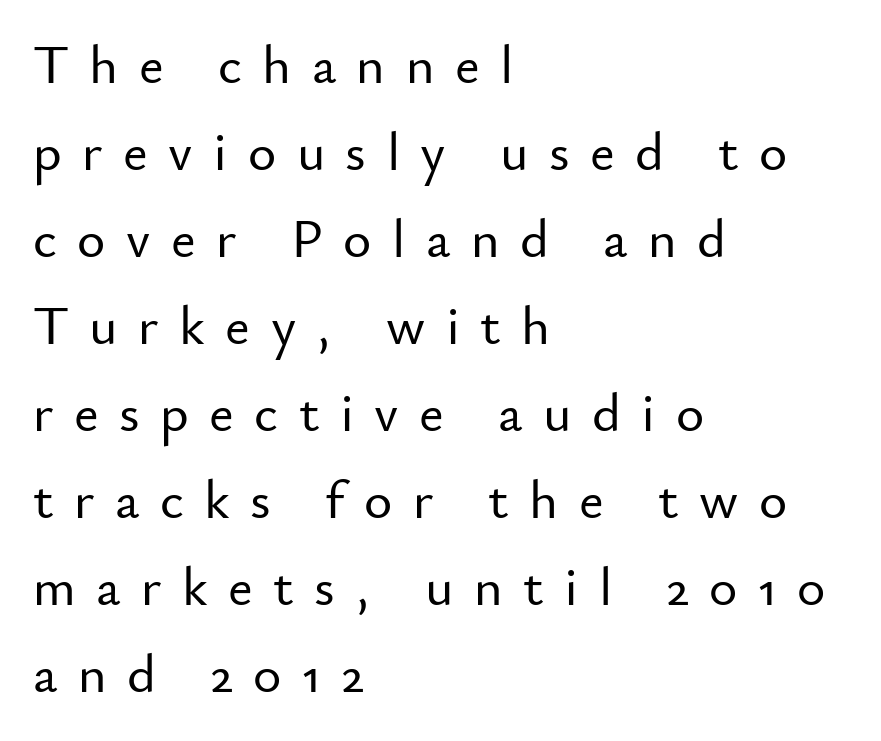
{"serif": "no", "italic": "no", "width": "normal", "stroke_contrast": "low", "x_height": "small", "monospaced": "no", "underline": "no", "align": "left", "line_spacing": "normal", "line_spacing_ratio": 1.61, "letter_spacing": "wide", "letter_spacing_em": 0.38, "glyph_px": 54}
